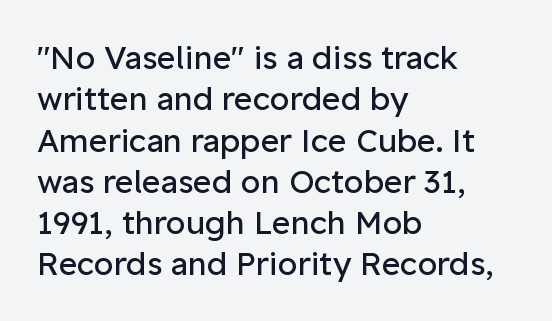
{"serif": "no", "italic": "no", "bold": "no", "weight": "regular", "width": "normal", "stroke_contrast": "low", "x_height": "medium", "monospaced": "no", "underline": "no", "align": "left", "line_spacing": "normal", "line_spacing_ratio": 1.29, "letter_spacing": "normal", "letter_spacing_em": 0.0, "glyph_px": 32}
